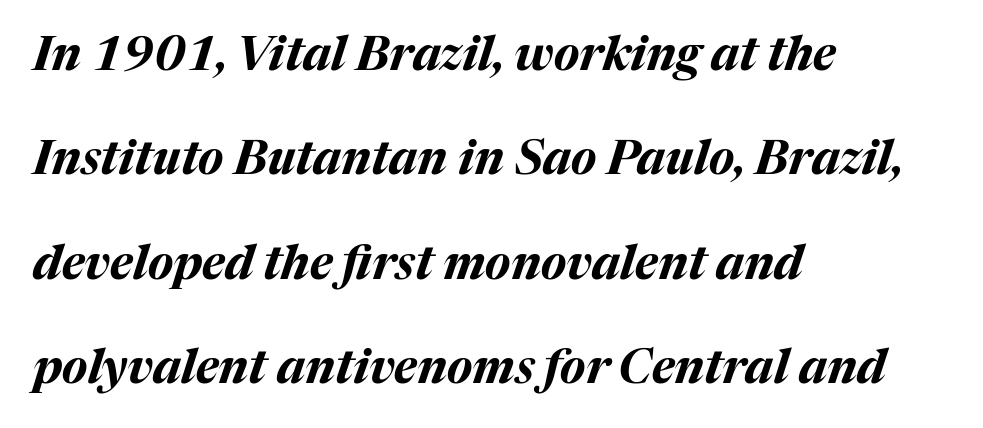
The image shows 47 px bold type, italic (leaning right); set left-aligned, loose line spacing (2.22x), normal letter spacing, not underlined; medium stroke contrast and a medium x-height.
